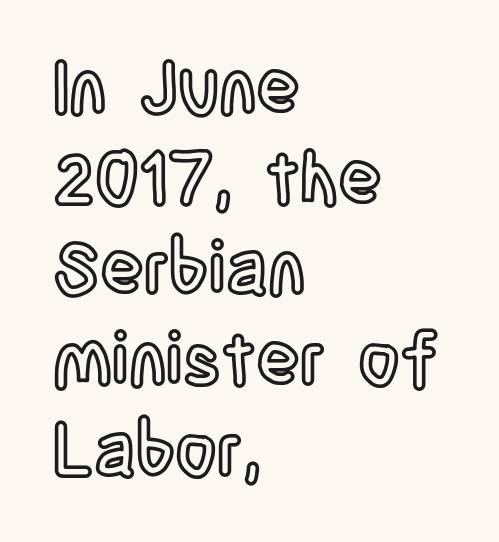
{"italic": "no", "width": "condensed", "x_height": "large", "monospaced": "no", "underline": "no", "align": "left", "line_spacing": "normal", "line_spacing_ratio": 1.26, "letter_spacing": "normal", "letter_spacing_em": 0.0, "glyph_px": 72}
